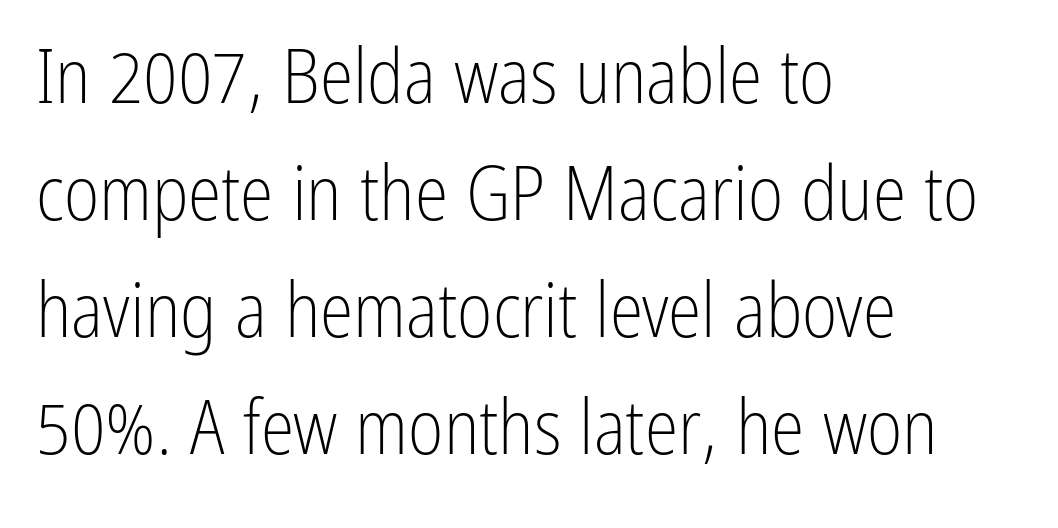
Q: Is the text bold? A: No.
Q: Is the text italic (slanted)? A: No, it is upright.
Q: Is the typeface a serif or a sans-serif typeface? A: Sans-serif.
Q: Is the text underlined? A: No.
Q: How is the paragraph aligned? A: Left-aligned.
Q: Is the spacing between letters normal or unusually wide? A: Normal.
Q: Is the spacing between lines tight, normal or loose? A: Normal.
Q: Width (condensed, normal, or wide)? A: Condensed.
Q: Stroke contrast? A: Low.
Q: x-height? A: Medium.
Q: Monospaced? A: No.
